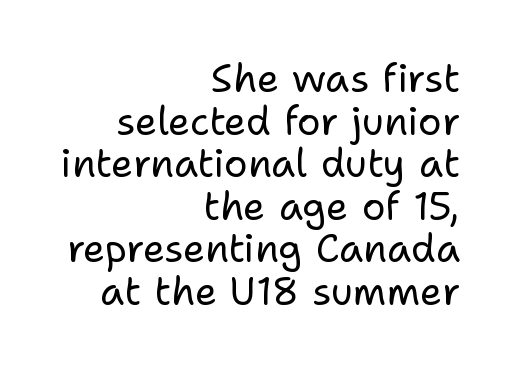
Are there feet on the stems? There aren't — it's a sans. Leading is clearly below the norm, producing a dense column. The face used here is proportionally spaced, like ordinary book or web type. Clear beneath every line of the passage. In terms of posture, this sample is upright.
